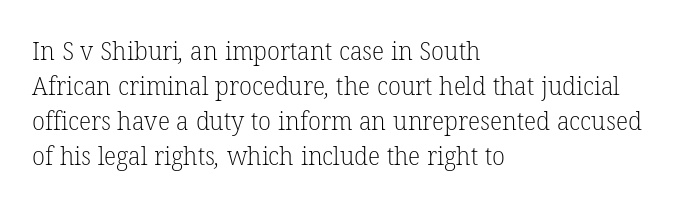
The space directly below the letters is spotless. In terms of leading, this rendering sits right in the middle. Notice how the passage keeps a crisp vertical edge on the left only. Tracking here is standard; glyphs follow each other at the usual distance.
